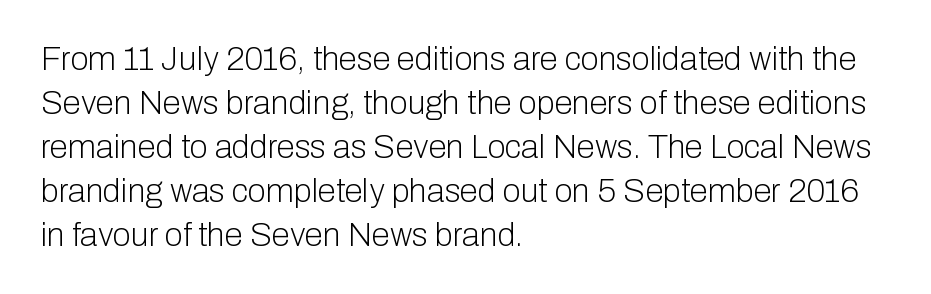
The image shows 33 px light sans-serif type, upright; set left-aligned, normal line spacing (1.33x), normal letter spacing, not underlined; low stroke contrast and a medium x-height.
